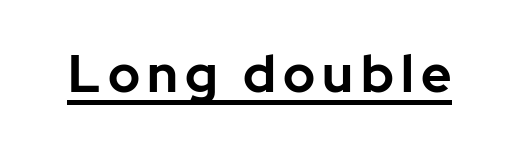
The image shows 52 px bold sans-serif type, upright; set underlined; low stroke contrast and a medium x-height.
